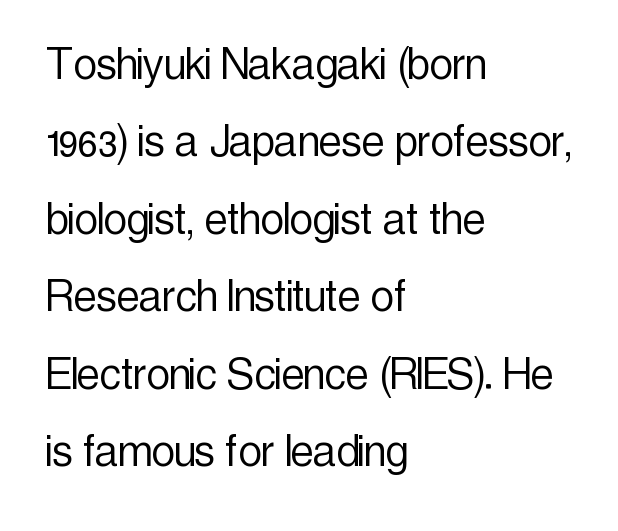
A typesetter would call this zero additional tracking. Compared with a typical body face, this is equally light or lighter still. Think of a printed novel: that variable character pitch is what you see here. The font family rendered here belongs to the sans-serif group. You can tell it's not italic because the verticals are truly vertical. The area under the type is left untouched.
